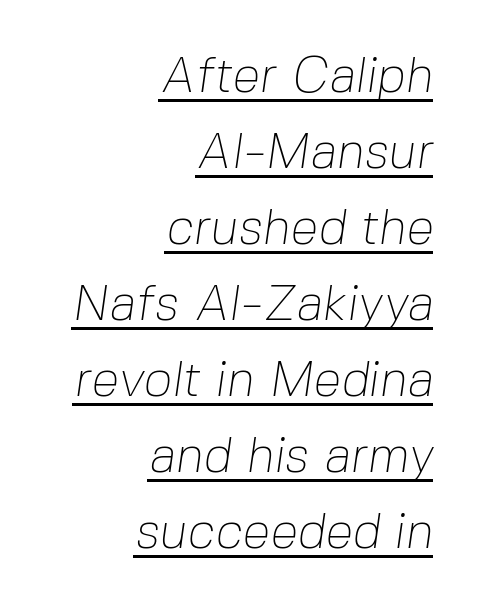
{"serif": "no", "bold": "no", "weight": "thin", "width": "normal", "stroke_contrast": "low", "x_height": "medium", "monospaced": "no", "underline": "yes", "align": "right", "line_spacing": "normal", "line_spacing_ratio": 1.52, "letter_spacing": "normal", "letter_spacing_em": 0.0, "glyph_px": 50}
